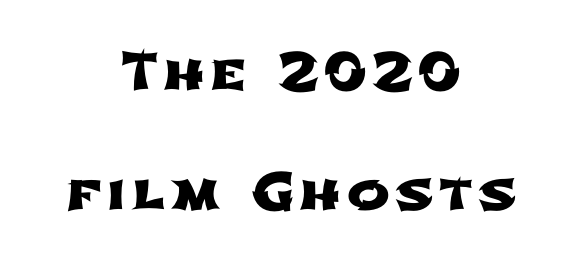
The image shows 51 px wide sans-serif type; set centered, loose line spacing (2.35x), not underlined; low stroke contrast and a medium x-height.
